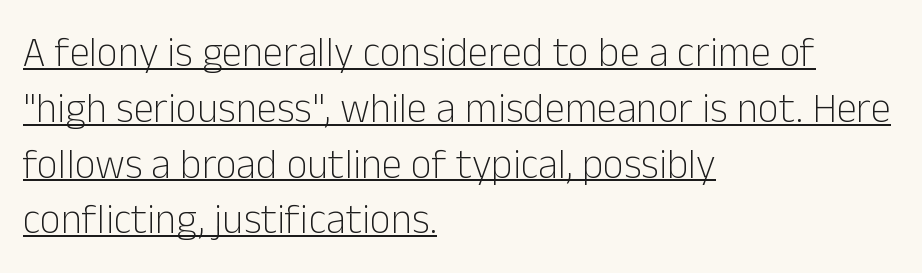
{"serif": "no", "italic": "no", "bold": "no", "weight": "light", "width": "normal", "stroke_contrast": "low", "x_height": "medium", "monospaced": "no", "underline": "yes", "align": "left", "line_spacing": "normal", "line_spacing_ratio": 1.36, "letter_spacing": "normal", "letter_spacing_em": 0.0, "glyph_px": 41}
